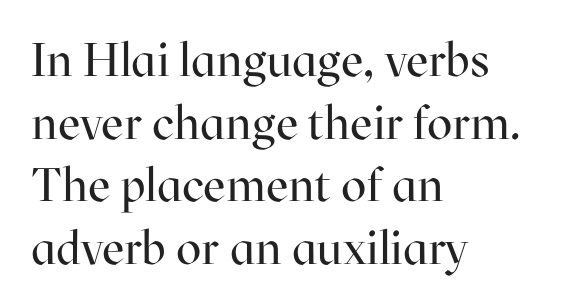
The rows are spaced the way most documents space them. No extra ink here — the face is not bold. If you drew a ruler down the left edge, every line would touch it. Characters follow at the spacing the type designer built in. Each letter keeps its own natural width here, so spacing adapts to shape. Does the type have serifs? Yes, each stem ends in a small foot.
